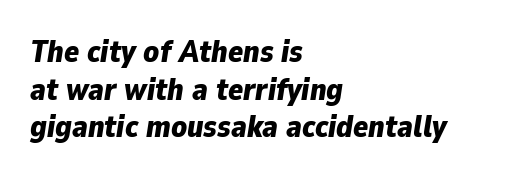
{"italic": "yes", "lean": "right", "slant_degrees": 9, "bold": "yes", "weight": "bold", "width": "normal", "stroke_contrast": "low", "x_height": "medium", "monospaced": "no", "underline": "no", "align": "left", "line_spacing_ratio": 1.21, "letter_spacing": "normal", "letter_spacing_em": 0.0, "glyph_px": 31}
